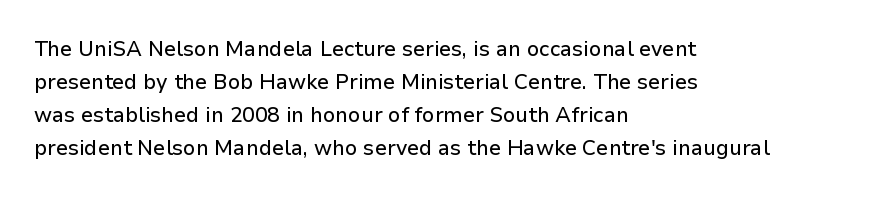
Do the letters lean? They stand straight. You could call the tracking neutral — neither tight nor loose. The passage shown is not underscored anywhere. The ragged edge is on the right, which tells us the setting is flush left. Students, observe: this is what conventionally led text looks like.
